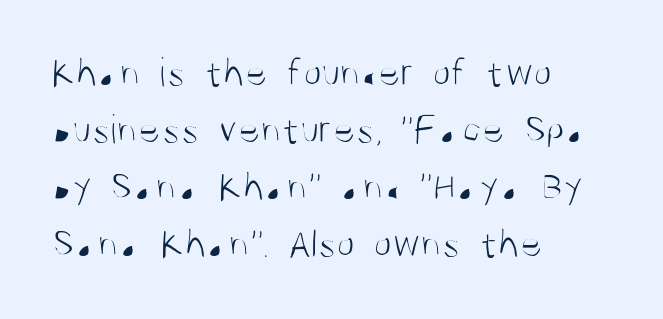
Baseline-to-baseline distance is the conventional proportion of letter height. This is not heavy type; no bold has been used. Horizontally, the lines are justified to the leading edge only. Look at the bottom of the vertical strokes: they stop flat, with no serifs.
